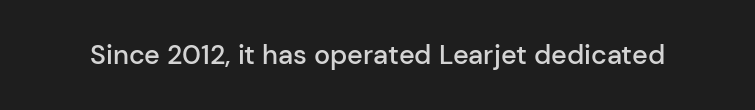
Honestly, the letter spacing is just normal — you wouldn't notice it. Only glyphs here, with clear space below each row. The typography opts for an upright posture over an oblique one. Set as a demibold, roughly 600 on the weight scale.
